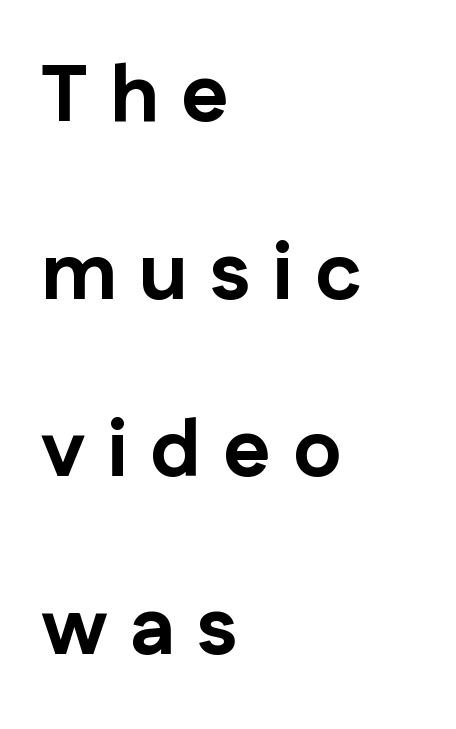
{"serif": "no", "italic": "no", "bold": "yes", "weight": "bold", "width": "normal", "stroke_contrast": "low", "x_height": "medium", "monospaced": "no", "underline": "no", "align": "left", "line_spacing": "loose", "line_spacing_ratio": 2.22, "letter_spacing": "wide", "letter_spacing_em": 0.28, "glyph_px": 80}
